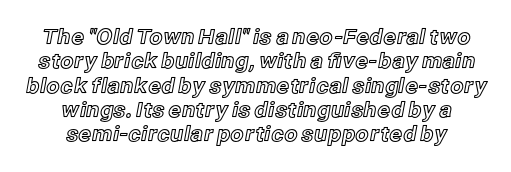
The image shows 21 px text type; set centered, line spacing 1.16x, normal letter spacing, not underlined.
